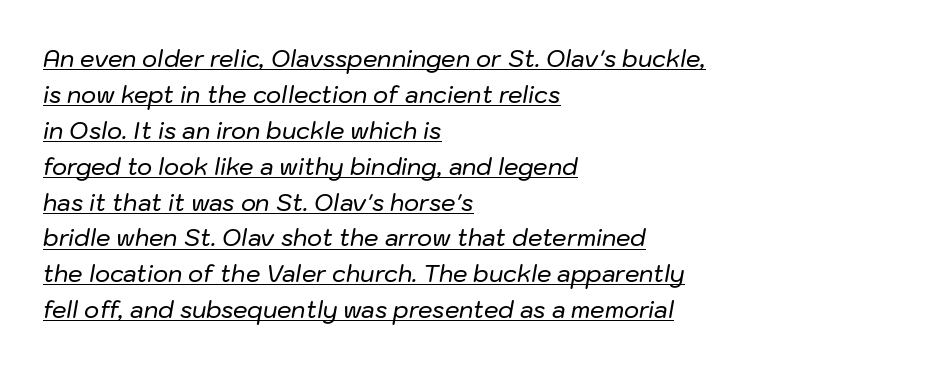
{"italic": "yes", "lean": "right", "slant_degrees": 10, "underline": "yes", "align": "left", "line_spacing": "normal", "line_spacing_ratio": 1.56, "letter_spacing": "normal", "letter_spacing_em": 0.0, "glyph_px": 23}
